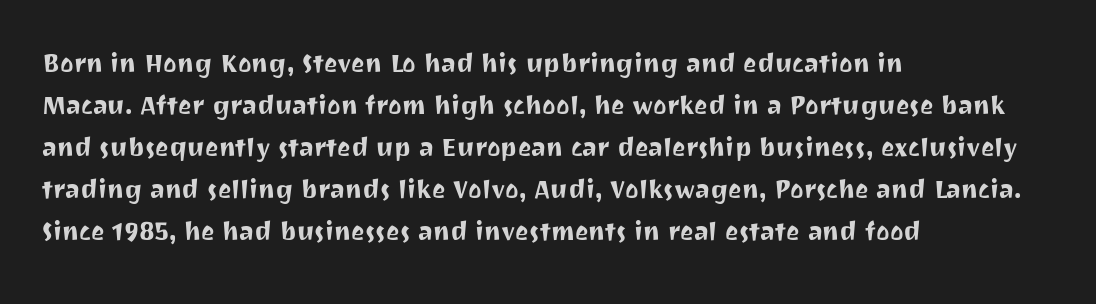
The image shows 32 px sans-serif type, upright; set left-aligned, normal line spacing (1.31x), normal letter spacing, not underlined; medium stroke contrast and a medium x-height.
